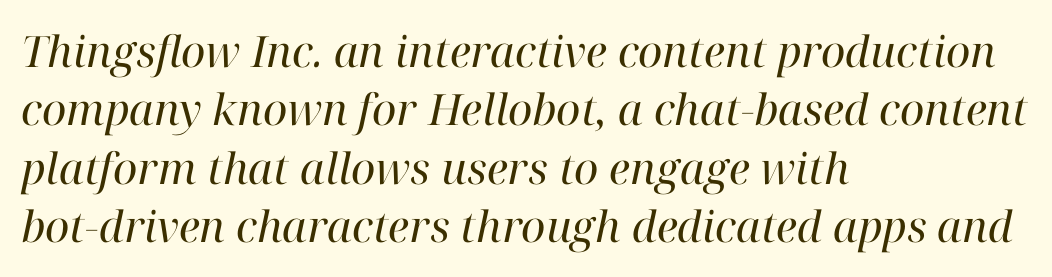
Q: Is the text bold? A: No.
Q: Is the text italic (slanted)? A: Yes, it leans right by about 12 degrees.
Q: Is the typeface a serif or a sans-serif typeface? A: Serif.
Q: Is the text underlined? A: No.
Q: How is the paragraph aligned? A: Left-aligned.
Q: Is the spacing between letters normal or unusually wide? A: Normal.
Q: Is the spacing between lines tight, normal or loose? A: Normal.
Q: Width (condensed, normal, or wide)? A: Normal.
Q: Stroke contrast? A: High.
Q: x-height? A: Medium.
Q: Monospaced? A: No.
